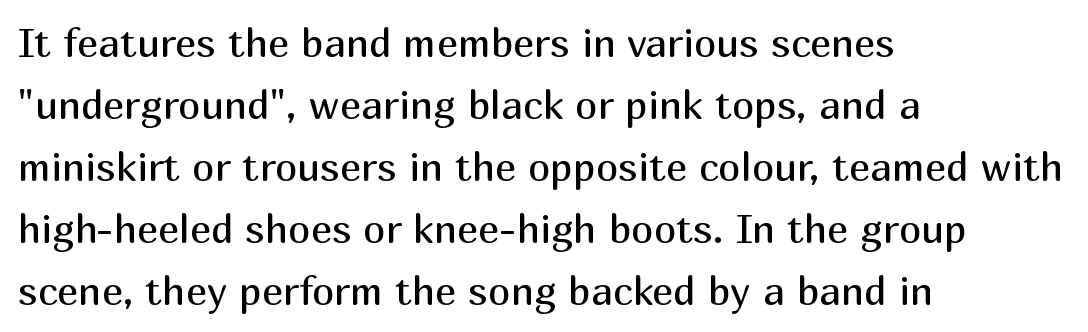
The image shows 40 px regular-weight sans-serif type, upright; set left-aligned, normal line spacing (1.55x), normal letter spacing, not underlined; medium stroke contrast and a medium x-height.
